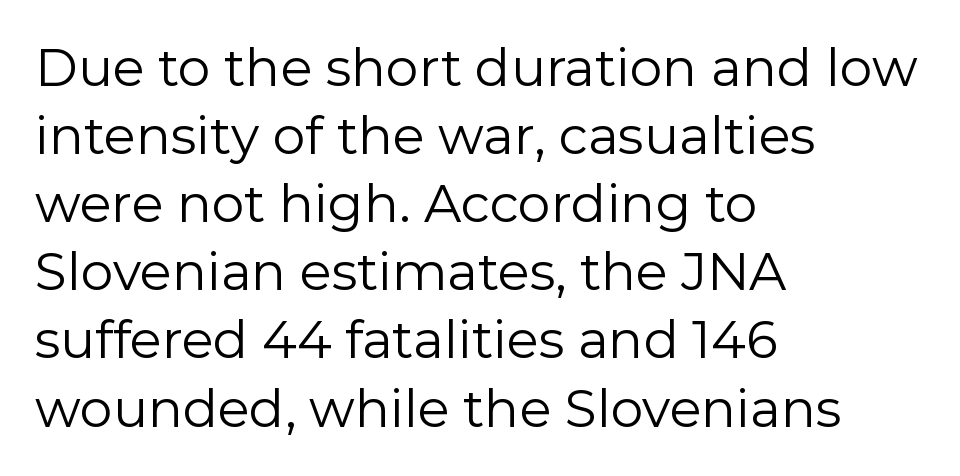
The image shows 52 px regular-weight sans-serif type, upright; set left-aligned, normal line spacing (1.31x), normal letter spacing, not underlined; low stroke contrast and a medium x-height.
